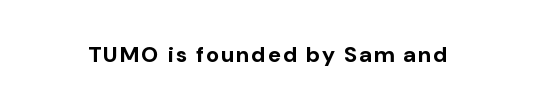
The image shows 22 px bold type, upright; set not underlined.
